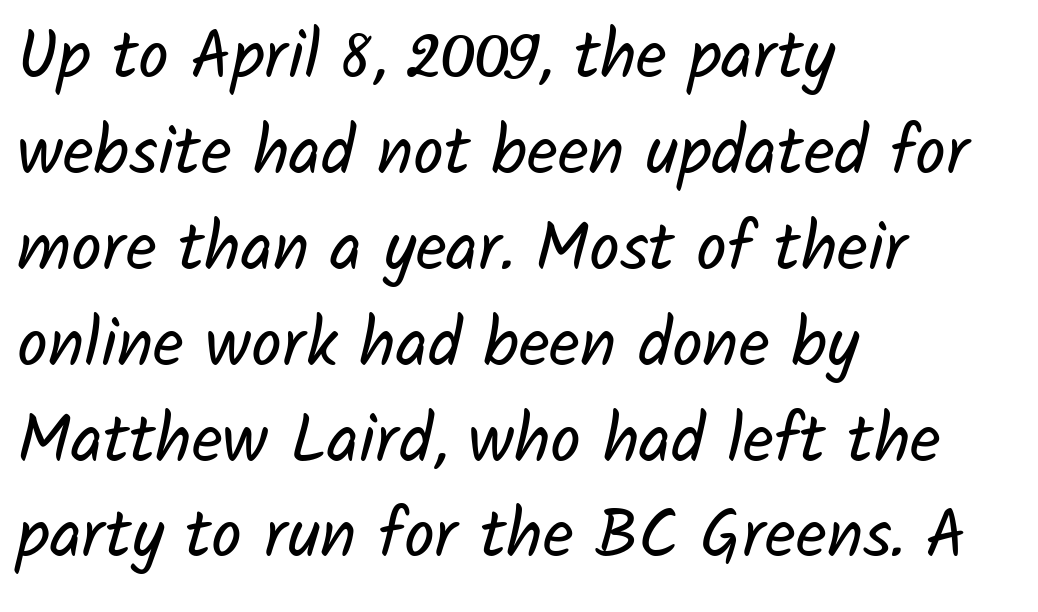
Q: Is the text bold? A: No.
Q: Is the typeface a serif or a sans-serif typeface? A: Sans-serif.
Q: Is the text underlined? A: No.
Q: How is the paragraph aligned? A: Left-aligned.
Q: Is the spacing between letters normal or unusually wide? A: Normal.
Q: Is the spacing between lines tight, normal or loose? A: Normal.
Q: Width (condensed, normal, or wide)? A: Normal.
Q: Stroke contrast? A: Low.
Q: x-height? A: Medium.
Q: Monospaced? A: No.
